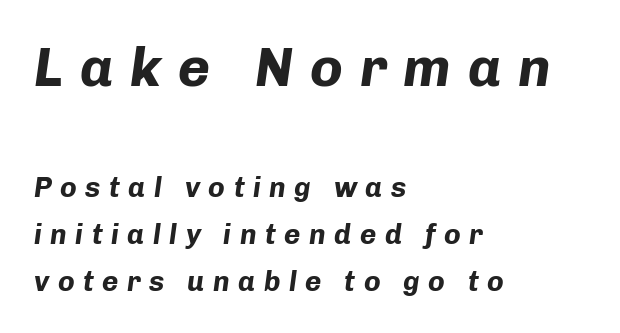
The image shows 55 px bold type, italic (leaning right); set left-aligned, normal line spacing (1.68x), unusually wide letter spacing (+0.3 em), not underlined; the first (top) block is 1.96x larger; low stroke contrast and a medium x-height.
